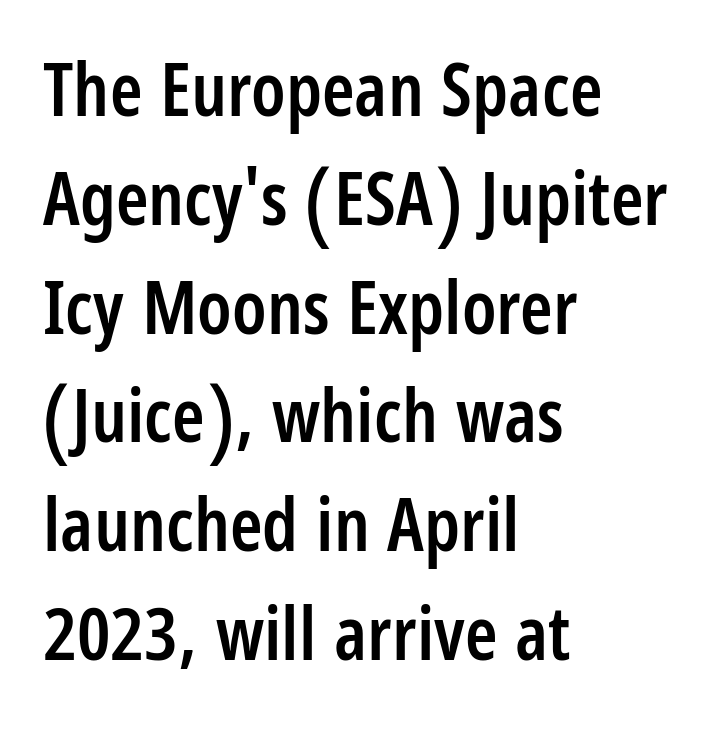
Q: Is the text bold? A: Semi-bold.
Q: Is the text italic (slanted)? A: No, it is upright.
Q: Is the typeface a serif or a sans-serif typeface? A: Sans-serif.
Q: Is the text underlined? A: No.
Q: How is the paragraph aligned? A: Left-aligned.
Q: Is the spacing between letters normal or unusually wide? A: Normal.
Q: Is the spacing between lines tight, normal or loose? A: Normal.
Q: Width (condensed, normal, or wide)? A: Condensed.
Q: Stroke contrast? A: Low.
Q: x-height? A: Large.
Q: Monospaced? A: No.
